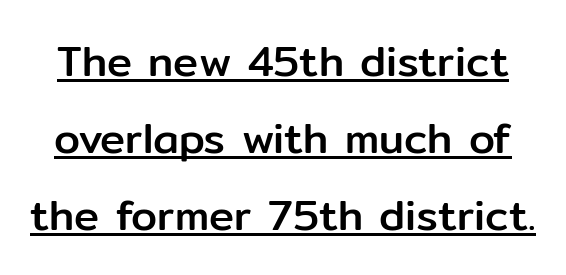
Does the lettering tilt? It doesn't — this is upright. Beneath each row of characters lies a ruled line. Note the varied advance widths — an 'i' is clearly narrower than an 'm'. In terms of letterspacing, this is plain default setting. Check where the strokes stop: nothing finishes them off — pure sans.
